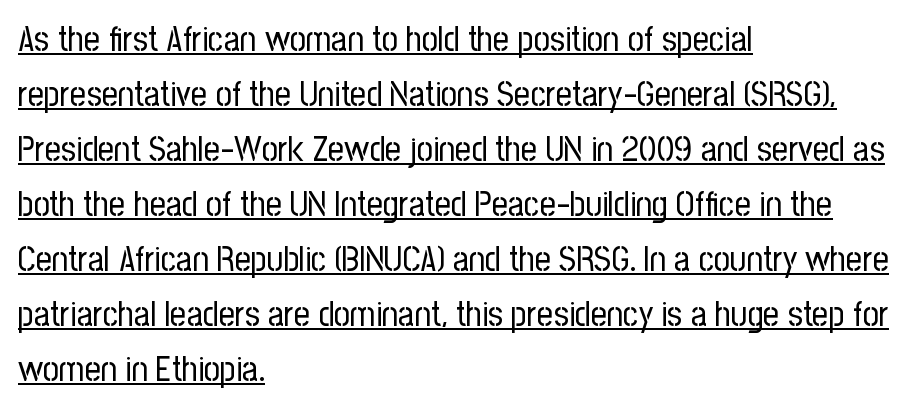
{"serif": "no", "italic": "no", "bold": "no", "weight": "regular", "width": "condensed", "stroke_contrast": "low", "x_height": "medium", "monospaced": "no", "underline": "yes", "align": "left", "line_spacing": "normal", "line_spacing_ratio": 1.57, "letter_spacing": "normal", "letter_spacing_em": 0.0, "glyph_px": 35}
